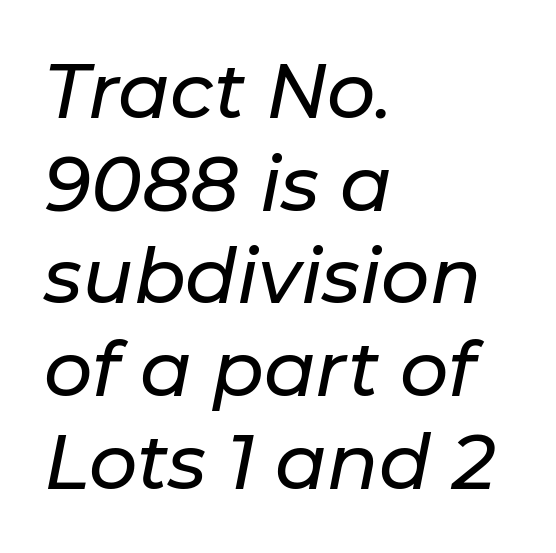
{"italic": "yes", "lean": "right", "slant_degrees": 11, "width": "normal", "stroke_contrast": "low", "x_height": "medium", "monospaced": "no", "underline": "no", "align": "left", "line_spacing_ratio": 1.22, "letter_spacing": "normal", "letter_spacing_em": 0.0, "glyph_px": 76}
